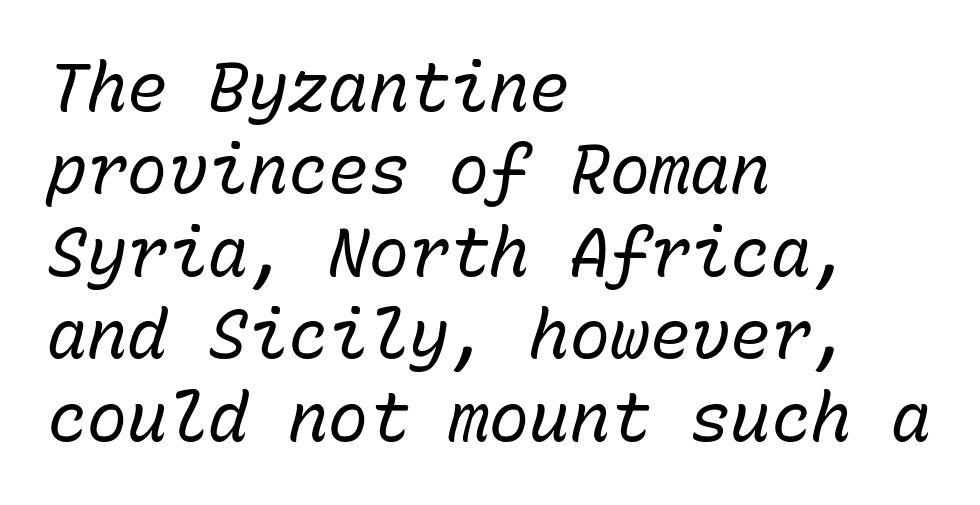
Notice how the passage keeps a crisp vertical edge on the left only. Letter spacing: default. The zone under the glyphs is completely vacant. The typography opts for an oblique posture over an upright one. Each stroke keeps to a modest, everyday thickness or less.
